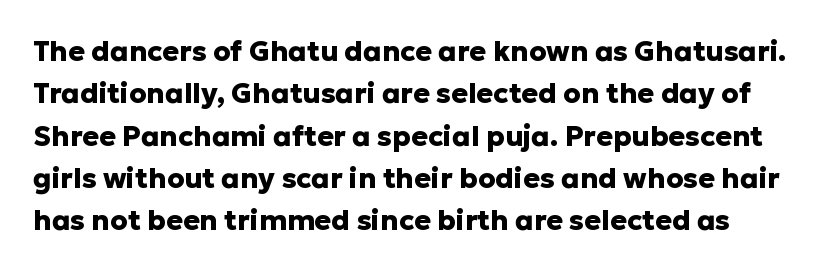
{"serif": "no", "italic": "no", "bold": "yes", "weight": "heavy", "width": "normal", "stroke_contrast": "low", "x_height": "medium", "monospaced": "no", "underline": "no", "line_spacing": "normal", "line_spacing_ratio": 1.51, "letter_spacing": "normal", "letter_spacing_em": 0.0, "glyph_px": 28}
